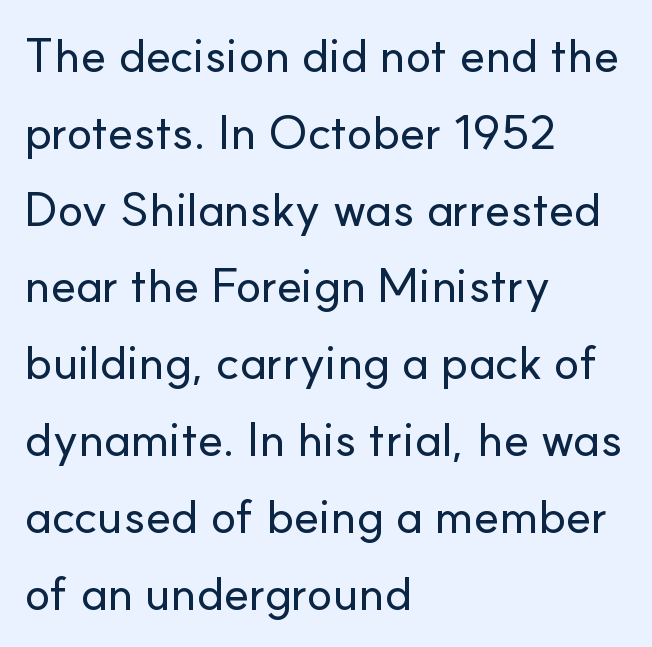
Q: Is the text italic (slanted)? A: No, it is upright.
Q: Is the typeface a serif or a sans-serif typeface? A: Sans-serif.
Q: Is the text underlined? A: No.
Q: How is the paragraph aligned? A: Left-aligned.
Q: Is the spacing between letters normal or unusually wide? A: Normal.
Q: Is the spacing between lines tight, normal or loose? A: Normal.
Q: Width (condensed, normal, or wide)? A: Normal.
Q: Stroke contrast? A: Low.
Q: x-height? A: Small.
Q: Monospaced? A: No.
